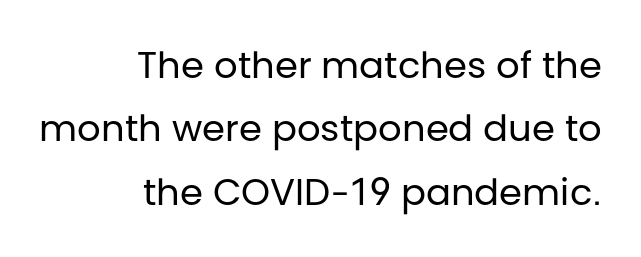
Layout note: lines flush right. This sample has the flowing, uneven cadence of proportional lettering. Is this a heavy cut? Hardly; it is regular or lighter. The designer went with a sans here, leaving each stem footless.
